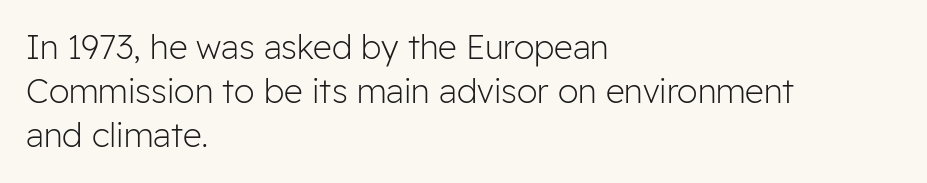
Q: Is the text bold? A: No.
Q: Is the text italic (slanted)? A: No, it is upright.
Q: Is the typeface a serif or a sans-serif typeface? A: Sans-serif.
Q: Is the text underlined? A: No.
Q: How is the paragraph aligned? A: Left-aligned.
Q: Is the spacing between letters normal or unusually wide? A: Normal.
Q: Is the spacing between lines tight, normal or loose? A: Normal.
Q: Width (condensed, normal, or wide)? A: Normal.
Q: Stroke contrast? A: Low.
Q: x-height? A: Medium.
Q: Monospaced? A: No.
